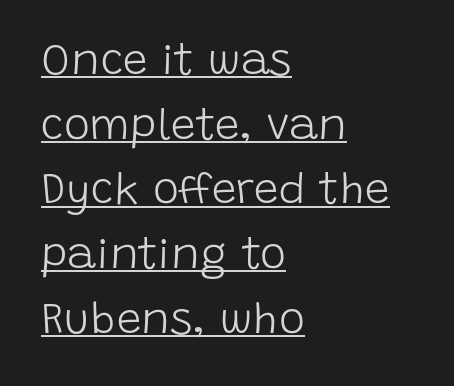
{"serif": "no", "italic": "no", "bold": "no", "weight": "light", "width": "normal", "stroke_contrast": "low", "x_height": "large", "monospaced": "no", "underline": "yes", "align": "left", "line_spacing": "normal", "line_spacing_ratio": 1.47, "letter_spacing": "normal", "letter_spacing_em": 0.0, "glyph_px": 44}
